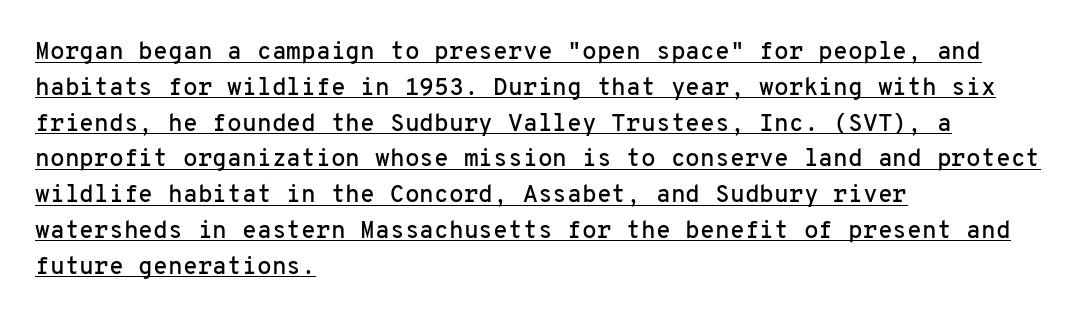
The image shows 24 px text type, upright; set left-aligned, normal line spacing (1.49x), normal letter spacing, underlined.
